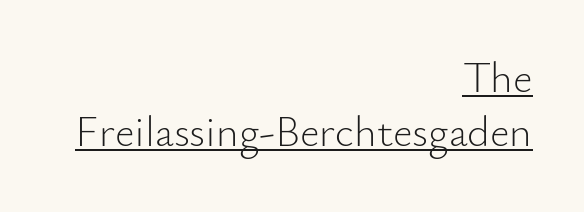
{"serif": "no", "italic": "no", "bold": "no", "weight": "light", "width": "normal", "stroke_contrast": "low", "x_height": "small", "monospaced": "no", "underline": "yes", "align": "right", "line_spacing": "normal", "line_spacing_ratio": 1.26, "letter_spacing": "normal", "letter_spacing_em": 0.0, "glyph_px": 43}
